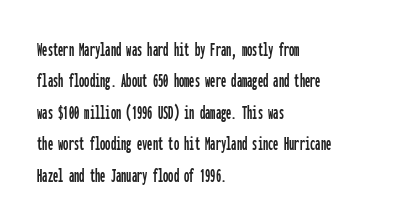
{"italic": "no", "underline": "no", "align": "left", "line_spacing": "normal", "line_spacing_ratio": 1.5, "letter_spacing": "normal", "letter_spacing_em": 0.0, "glyph_px": 21}
